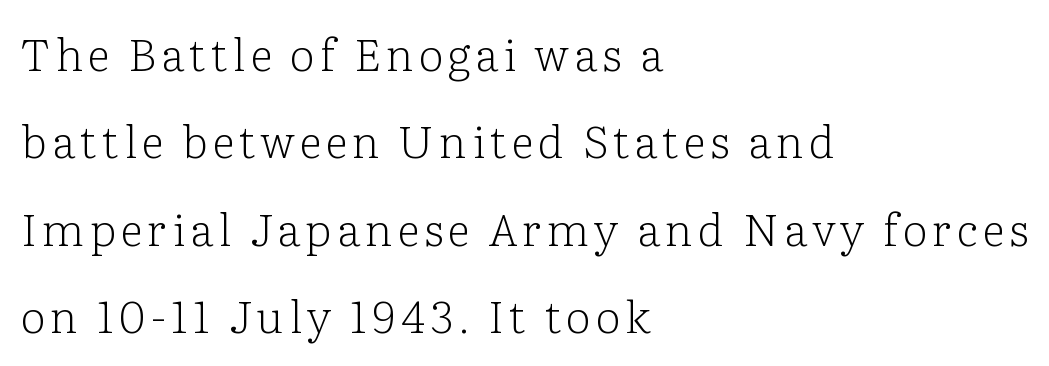
Q: Is the text bold? A: No.
Q: Is the text italic (slanted)? A: No, it is upright.
Q: Is the typeface a serif or a sans-serif typeface? A: Serif.
Q: Is the text underlined? A: No.
Q: How is the paragraph aligned? A: Left-aligned.
Q: Is the spacing between lines tight, normal or loose? A: Loose.
Q: Width (condensed, normal, or wide)? A: Normal.
Q: Stroke contrast? A: Low.
Q: x-height? A: Medium.
Q: Monospaced? A: No.
